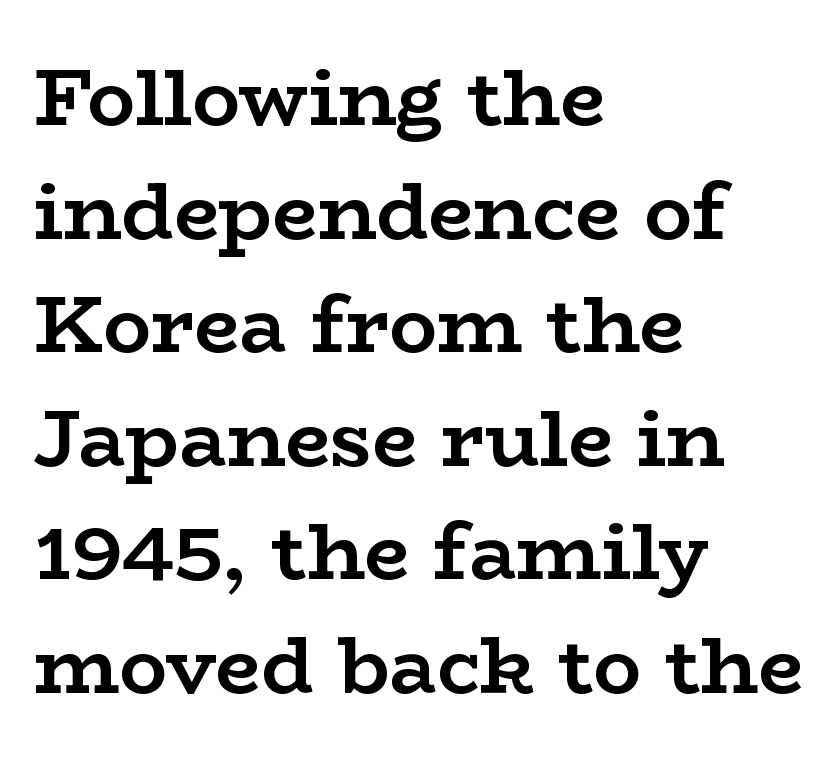
{"serif": "yes", "italic": "no", "bold": "yes", "weight": "semibold", "width": "wide", "stroke_contrast": "low", "x_height": "medium", "monospaced": "no", "underline": "no", "align": "left", "line_spacing": "normal", "line_spacing_ratio": 1.42, "letter_spacing": "normal", "letter_spacing_em": 0.0, "glyph_px": 80}
